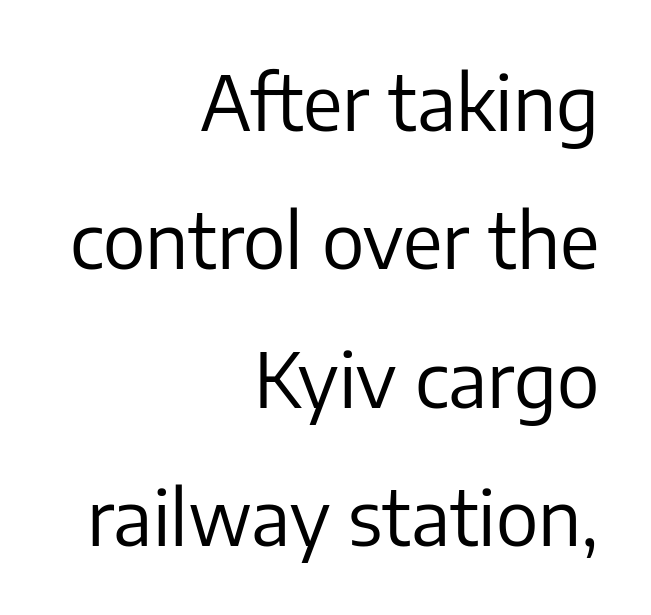
The image shows 76 px regular-weight sans-serif type, upright; set right-aligned, line spacing 1.82x, normal letter spacing, not underlined; low stroke contrast and a medium x-height.
